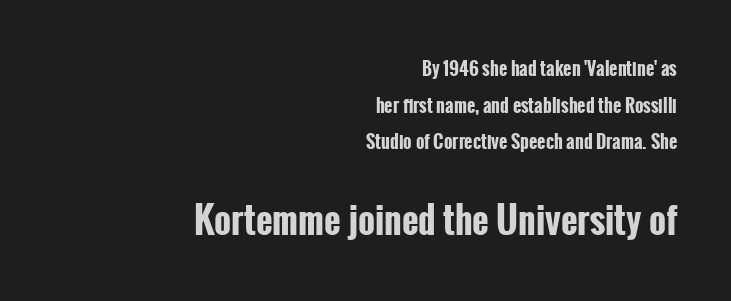
Leftover space on each line is placed entirely before the opening word. Each letter's strokes conclude bluntly, with no projecting serifs. The letters in the lower block stand taller than those in the block above. Posture: vertical. These lines keep a tight, regular rhythm from letter to letter. Is the type bold? Yes — the strokes are clearly thick and heavy.
